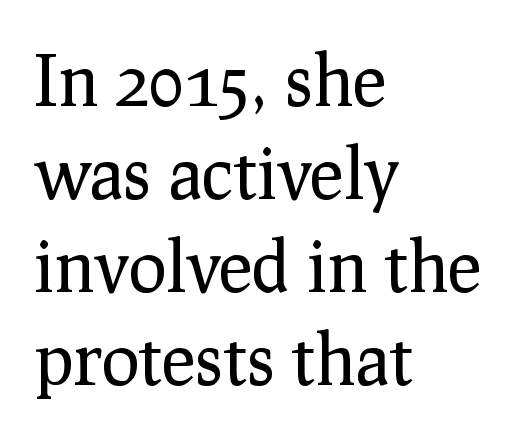
Q: Is the text bold? A: No.
Q: Is the text italic (slanted)? A: No, it is upright.
Q: Is the typeface a serif or a sans-serif typeface? A: Serif.
Q: Is the text underlined? A: No.
Q: How is the paragraph aligned? A: Left-aligned.
Q: Is the spacing between letters normal or unusually wide? A: Normal.
Q: Is the spacing between lines tight, normal or loose? A: Normal.
Q: Width (condensed, normal, or wide)? A: Normal.
Q: Stroke contrast? A: Low.
Q: x-height? A: Medium.
Q: Monospaced? A: No.
